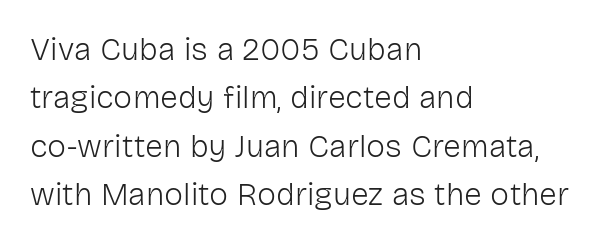
{"serif": "no", "italic": "no", "bold": "no", "weight": "light", "width": "normal", "stroke_contrast": "low", "x_height": "medium", "monospaced": "no", "underline": "no", "align": "left", "line_spacing": "normal", "line_spacing_ratio": 1.51, "letter_spacing": "normal", "letter_spacing_em": 0.0, "glyph_px": 32}
